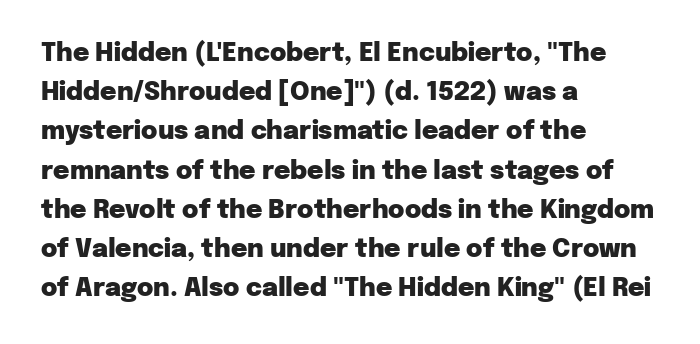
Q: Is the text bold? A: Yes.
Q: Is the text italic (slanted)? A: No, it is upright.
Q: Is the text underlined? A: No.
Q: How is the paragraph aligned? A: Left-aligned.
Q: Is the spacing between letters normal or unusually wide? A: Normal.
Q: Is the spacing between lines tight, normal or loose? A: Normal.
